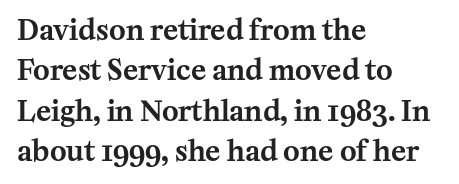
{"serif": "yes", "italic": "no", "width": "normal", "stroke_contrast": "medium", "x_height": "medium", "monospaced": "no", "underline": "no", "align": "left", "line_spacing": "normal", "line_spacing_ratio": 1.44, "letter_spacing": "normal", "letter_spacing_em": 0.0, "glyph_px": 28}
